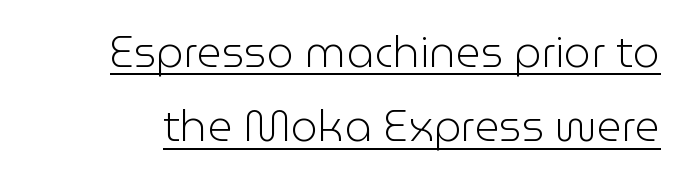
The image shows 43 px light sans-serif type, upright; set line spacing 1.73x, normal letter spacing, underlined; low stroke contrast and a medium x-height.
